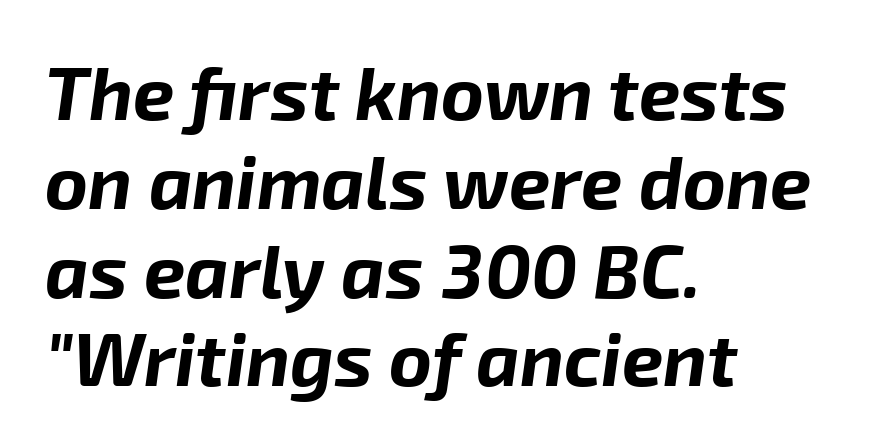
{"italic": "yes", "lean": "right", "slant_degrees": 8, "bold": "yes", "weight": "bold", "width": "normal", "stroke_contrast": "low", "x_height": "medium", "monospaced": "no", "underline": "no", "align": "left", "line_spacing_ratio": 1.2, "letter_spacing": "normal", "letter_spacing_em": 0.0, "glyph_px": 74}
